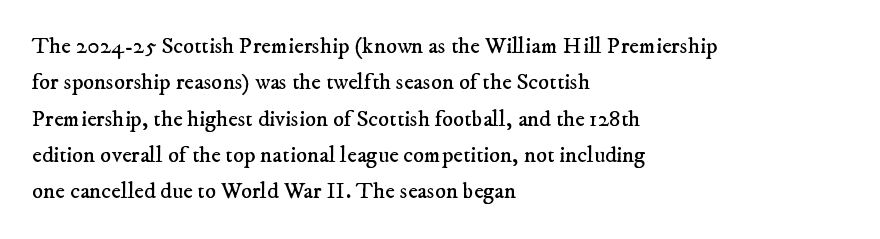
Q: Is the text bold? A: No.
Q: Is the text underlined? A: No.
Q: How is the paragraph aligned? A: Left-aligned.
Q: Is the spacing between letters normal or unusually wide? A: Normal.
Q: Is the spacing between lines tight, normal or loose? A: Normal.
